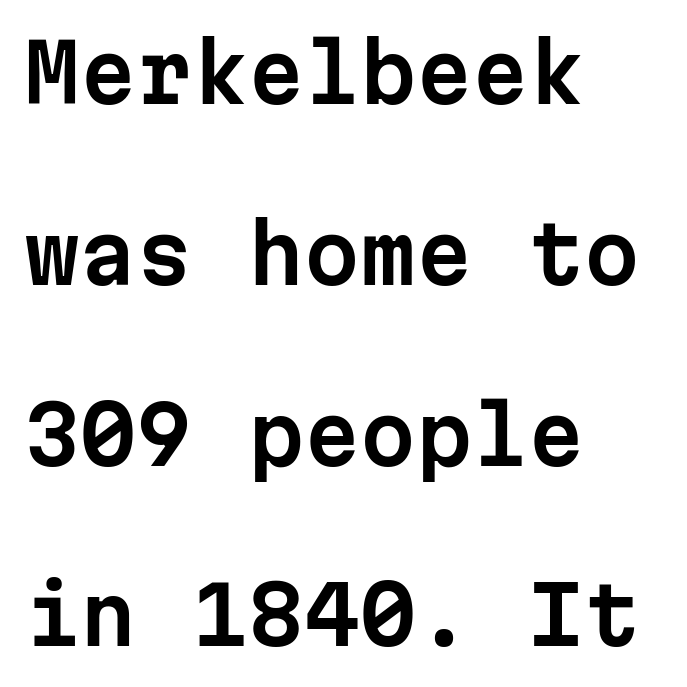
{"serif": "no", "italic": "no", "width": "normal", "stroke_contrast": "low", "x_height": "medium", "monospaced": "yes", "underline": "no", "align": "left", "line_spacing": "loose", "line_spacing_ratio": 2.26, "letter_spacing": "normal", "letter_spacing_em": 0.0, "glyph_px": 80}
